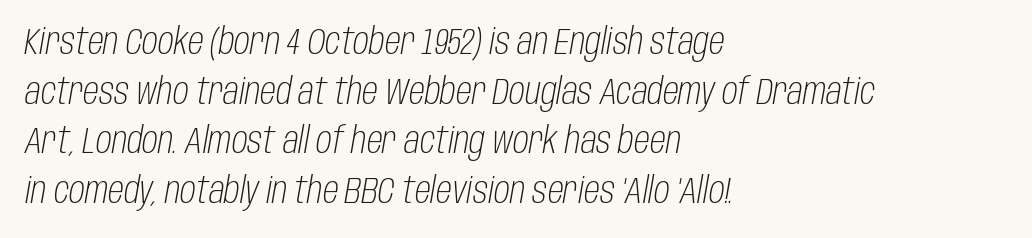
The gap between lines stays unmarked. The rag falls on the right side of this text block. The letters are slanted; this is an italic face. Vertical stems look standard width or narrower in stroke. Here the glyphs are tracked normally, forming tight word shapes.
